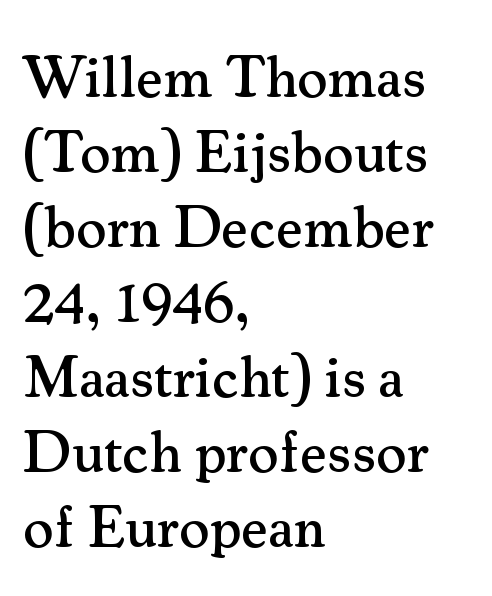
Q: Is the text italic (slanted)? A: No, it is upright.
Q: Is the typeface a serif or a sans-serif typeface? A: Serif.
Q: Is the text underlined? A: No.
Q: How is the paragraph aligned? A: Left-aligned.
Q: Is the spacing between letters normal or unusually wide? A: Normal.
Q: Is the spacing between lines tight, normal or loose? A: Normal.
Q: Width (condensed, normal, or wide)? A: Normal.
Q: Stroke contrast? A: Medium.
Q: x-height? A: Small.
Q: Monospaced? A: No.
